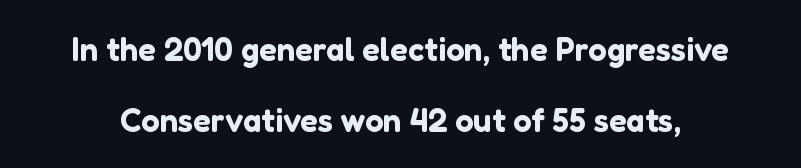
The image shows 33 px sans-serif type, upright; set loose line spacing (2.14x), normal letter spacing, not underlined; low stroke contrast and a medium x-height.
